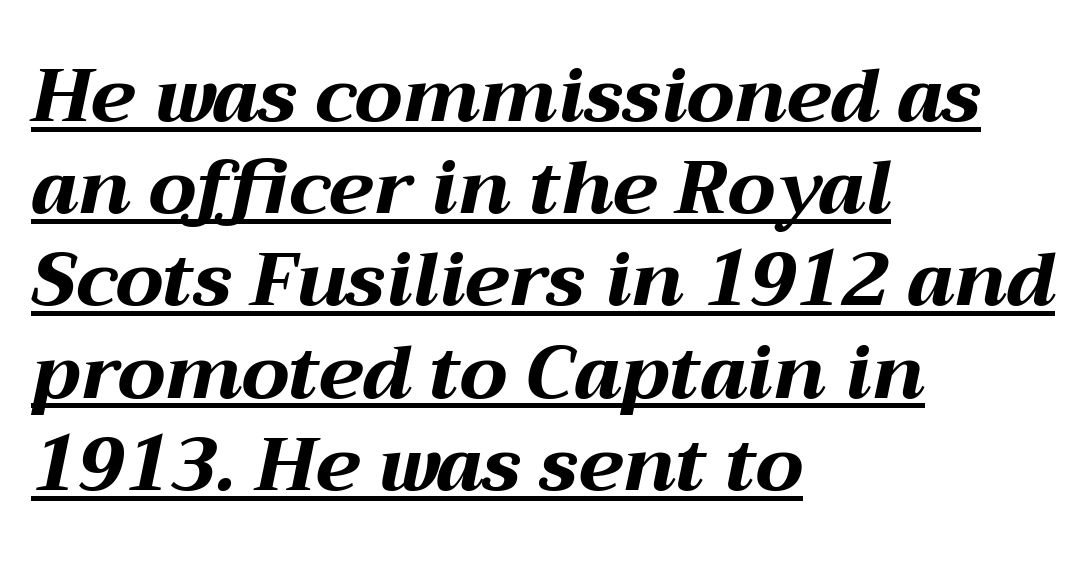
Q: Is the text bold? A: Yes.
Q: Is the text italic (slanted)? A: Yes, it leans right by about 12 degrees.
Q: Is the text underlined? A: Yes.
Q: How is the paragraph aligned? A: Left-aligned.
Q: Is the spacing between letters normal or unusually wide? A: Normal.
Q: Width (condensed, normal, or wide)? A: Wide.
Q: Stroke contrast? A: Medium.
Q: x-height? A: Medium.
Q: Monospaced? A: No.
